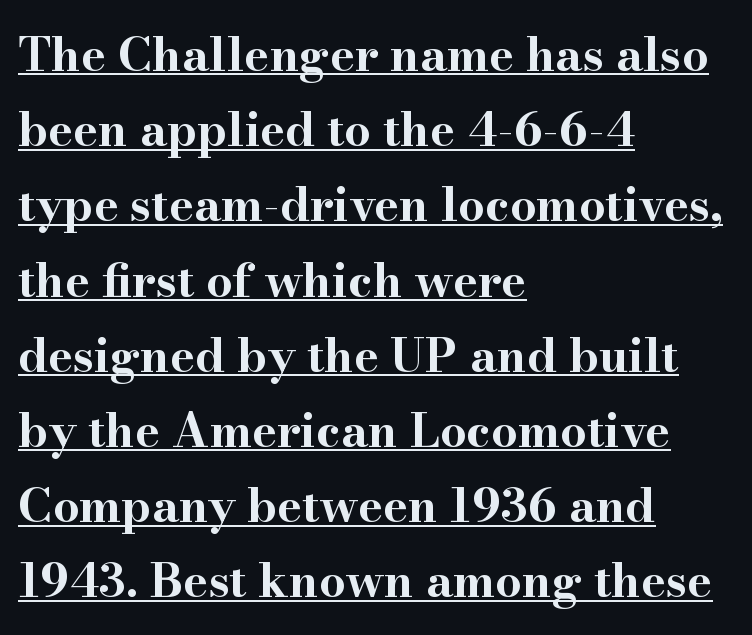
Nope, not italic — everything's standing straight. Proportional: the letters do not fall into vertical columns. What stands out about the letter spacing? Nothing — it is the standard amount. The type family on display is of the serif kind. Each line starts at the same left margin while the right side varies. Horizontal bands of white between lines are of average thickness.
